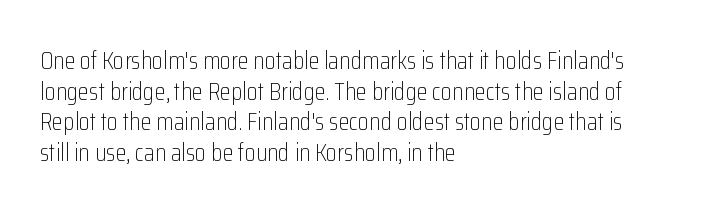
The image shows 25 px text type, upright; set left-aligned, line spacing 1.23x, normal letter spacing, not underlined.
